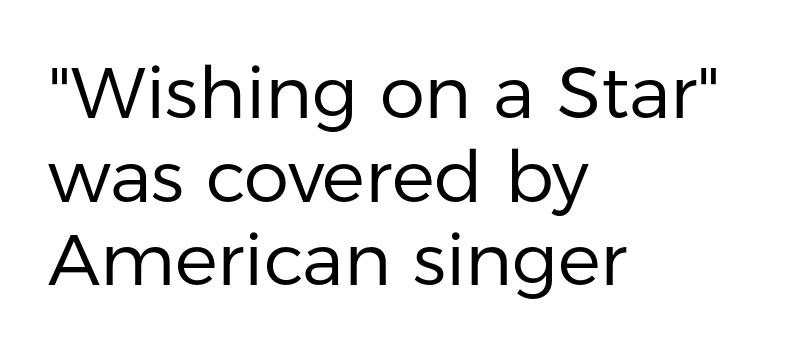
{"serif": "no", "italic": "no", "bold": "no", "weight": "regular", "width": "normal", "stroke_contrast": "low", "x_height": "medium", "monospaced": "no", "underline": "no", "align": "left", "line_spacing_ratio": 1.16, "letter_spacing": "normal", "letter_spacing_em": 0.0, "glyph_px": 72}
